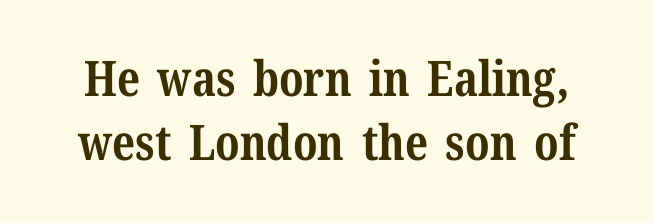
Q: Is the text bold? A: Yes.
Q: Is the text italic (slanted)? A: No, it is upright.
Q: Is the typeface a serif or a sans-serif typeface? A: Serif.
Q: Is the text underlined? A: No.
Q: Is the spacing between letters normal or unusually wide? A: Normal.
Q: Is the spacing between lines tight, normal or loose? A: Normal.
Q: Width (condensed, normal, or wide)? A: Normal.
Q: Stroke contrast? A: Medium.
Q: x-height? A: Medium.
Q: Monospaced? A: No.
